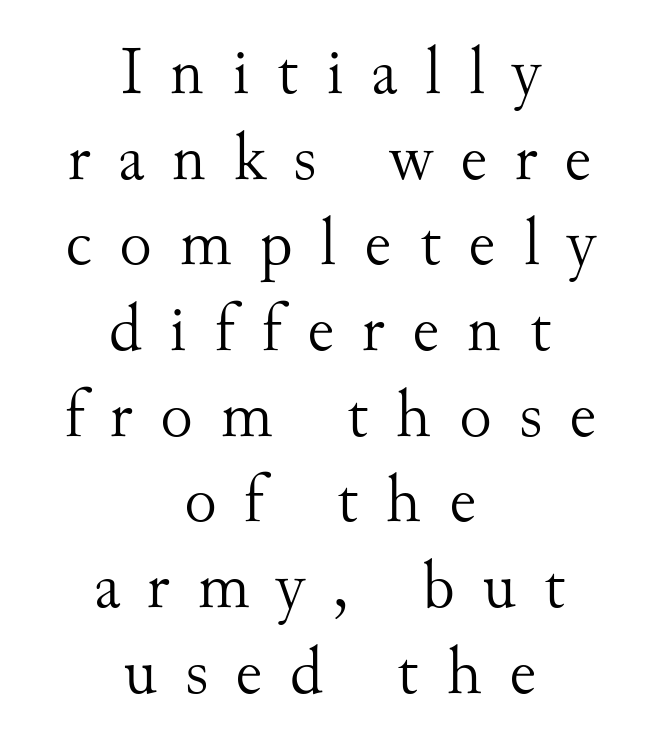
The image shows 68 px light serif type, upright; set centered, normal line spacing (1.26x), unusually wide letter spacing (+0.4 em), not underlined; medium stroke contrast and a small x-height.
